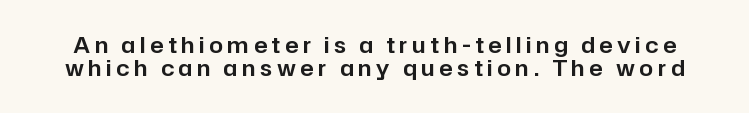
The image shows 22 px text type, upright; set tight line spacing (1.03x), unusually wide letter spacing (+0.21 em), not underlined.
